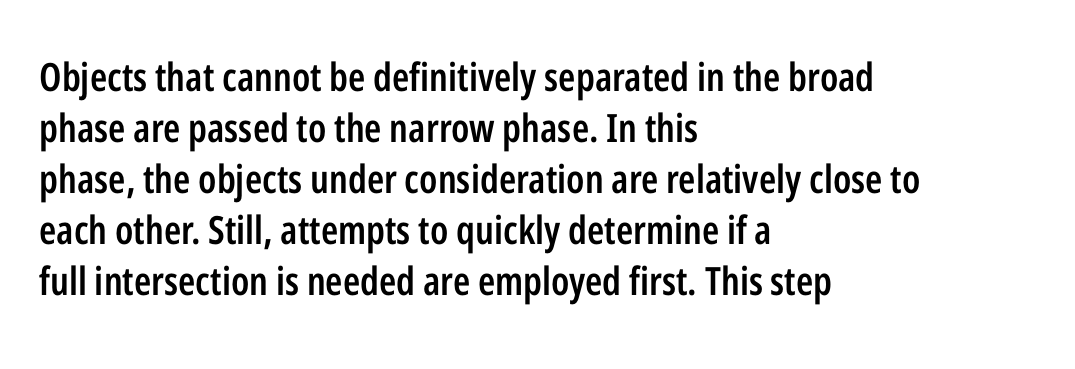
{"serif": "no", "italic": "no", "bold": "semi", "weight": "semibold", "width": "condensed", "stroke_contrast": "low", "x_height": "medium", "monospaced": "no", "underline": "no", "align": "left", "line_spacing": "normal", "line_spacing_ratio": 1.31, "letter_spacing": "normal", "letter_spacing_em": 0.0, "glyph_px": 39}
